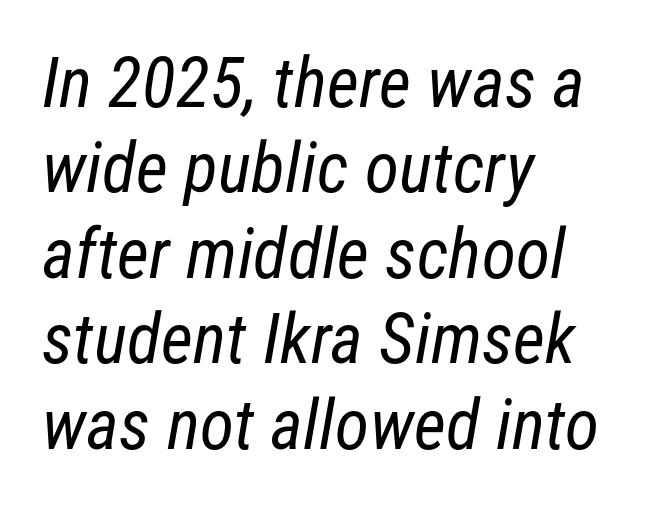
{"serif": "no", "bold": "no", "weight": "regular", "width": "condensed", "stroke_contrast": "low", "x_height": "medium", "monospaced": "no", "underline": "no", "align": "left", "line_spacing_ratio": 1.22, "letter_spacing": "normal", "letter_spacing_em": 0.0, "glyph_px": 70}
